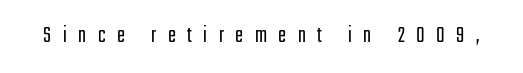
{"italic": "no", "bold": "no", "underline": "no", "letter_spacing": "wide", "letter_spacing_em": 0.48, "glyph_px": 24}
